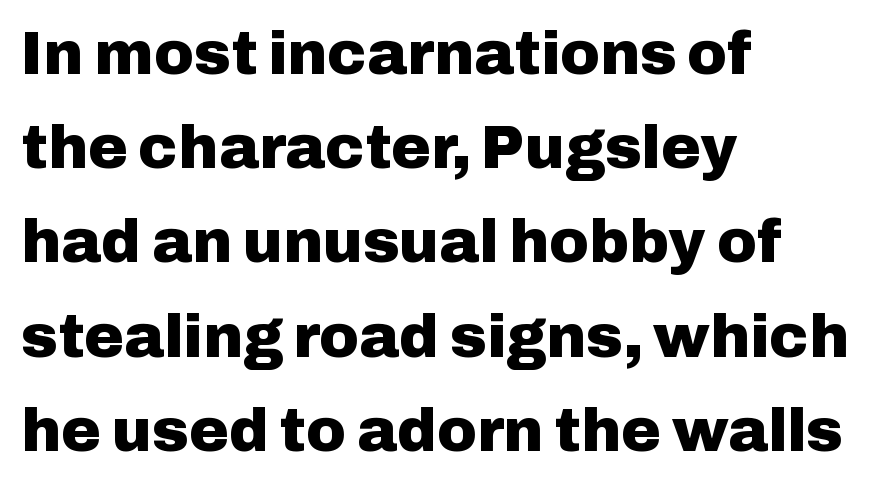
{"serif": "no", "italic": "no", "bold": "yes", "weight": "heavy", "width": "normal", "stroke_contrast": "low", "x_height": "medium", "monospaced": "no", "underline": "no", "align": "left", "line_spacing": "normal", "line_spacing_ratio": 1.57, "letter_spacing": "normal", "letter_spacing_em": 0.0, "glyph_px": 60}
